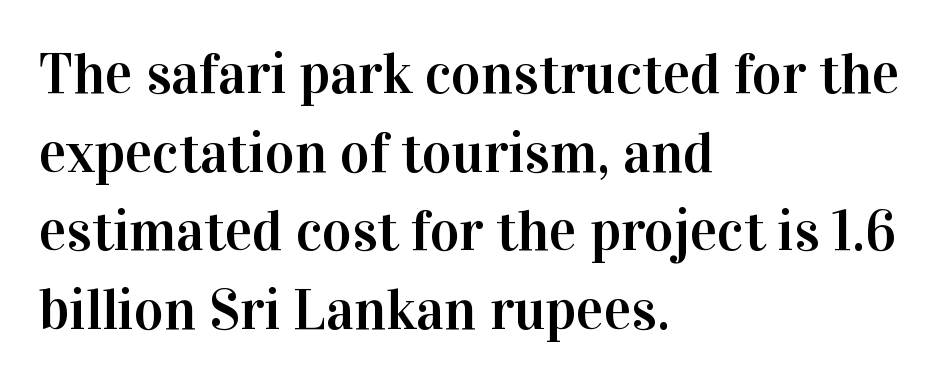
The image shows 57 px serif type, upright; set left-aligned, normal line spacing (1.38x), normal letter spacing, not underlined; high stroke contrast and a medium x-height.
